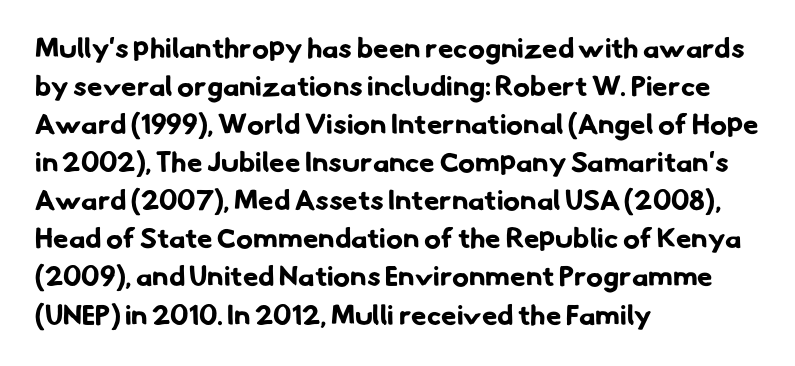
Q: Is the text bold? A: Yes.
Q: Is the typeface a serif or a sans-serif typeface? A: Sans-serif.
Q: Is the text underlined? A: No.
Q: How is the paragraph aligned? A: Left-aligned.
Q: Is the spacing between letters normal or unusually wide? A: Normal.
Q: Is the spacing between lines tight, normal or loose? A: Normal.
Q: Width (condensed, normal, or wide)? A: Normal.
Q: Stroke contrast? A: Low.
Q: x-height? A: Small.
Q: Monospaced? A: No.
